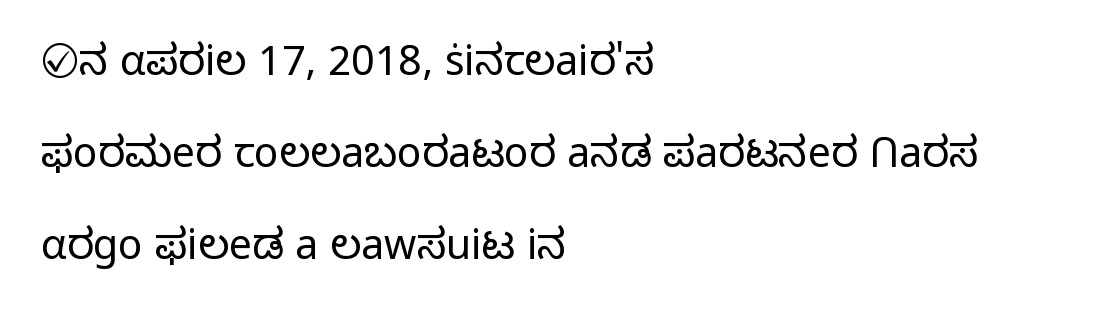
{"serif": "no", "italic": "no", "bold": "no", "weight": "light", "width": "normal", "stroke_contrast": "low", "x_height": "medium", "monospaced": "no", "underline": "no", "align": "left", "line_spacing": "loose", "line_spacing_ratio": 2.25, "letter_spacing": "normal", "letter_spacing_em": 0.0, "glyph_px": 41}
